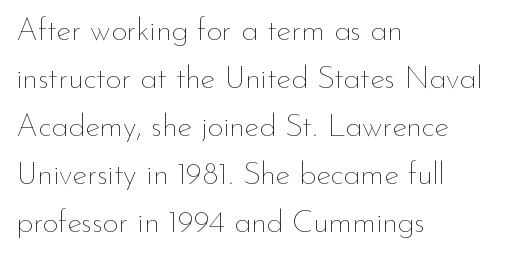
The image shows 31 px thin type, upright; set left-aligned, normal line spacing (1.55x), normal letter spacing, not underlined; low stroke contrast and a small x-height.
